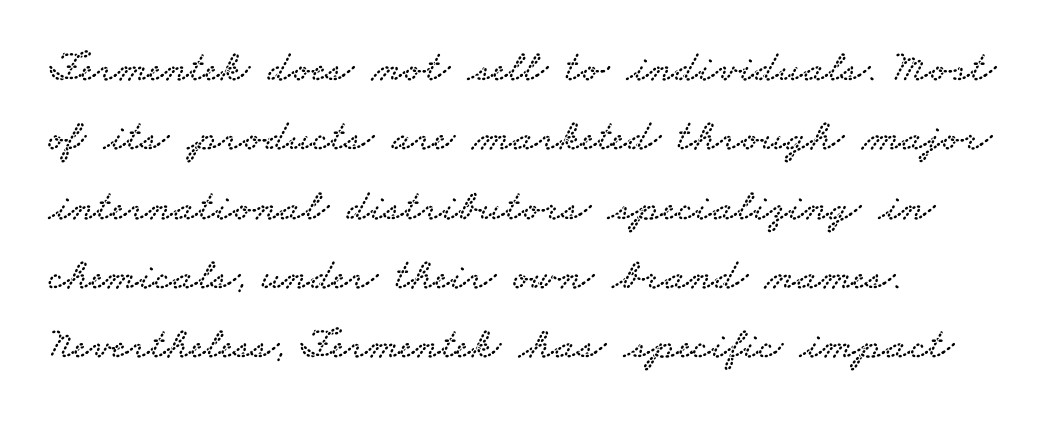
Spacing verdict: proportional, widths tailored to each character. The rendering anchors every line to the left-hand side. Note: serifs present on the glyphs. Between one letter and the next there's only the usual sliver of space. The space between consecutive lines is moderate.
